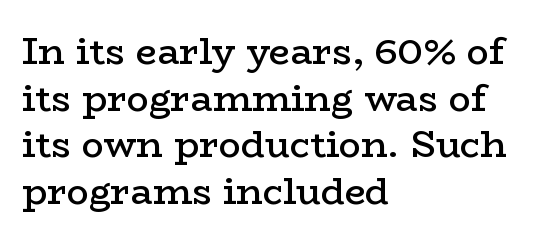
Upright lettering throughout. Between one letter and the next there's only the usual sliver of space. The space directly below the letters is spotless. You could not count columns in this text — the font is proportionally spaced. The line-height multiplier appears to be the usual default.
